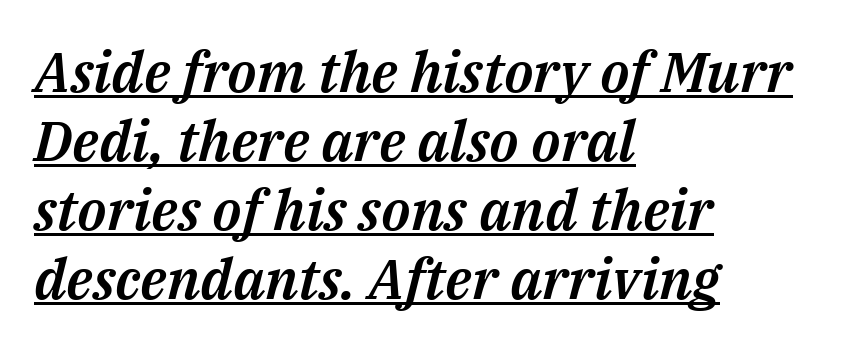
This sample has the flowing, uneven cadence of proportional lettering. Emphasis-style slanted type is in use. The rendering anchors every line to the left-hand side. The glyphs are accompanied by a horizontal stroke just below them.
